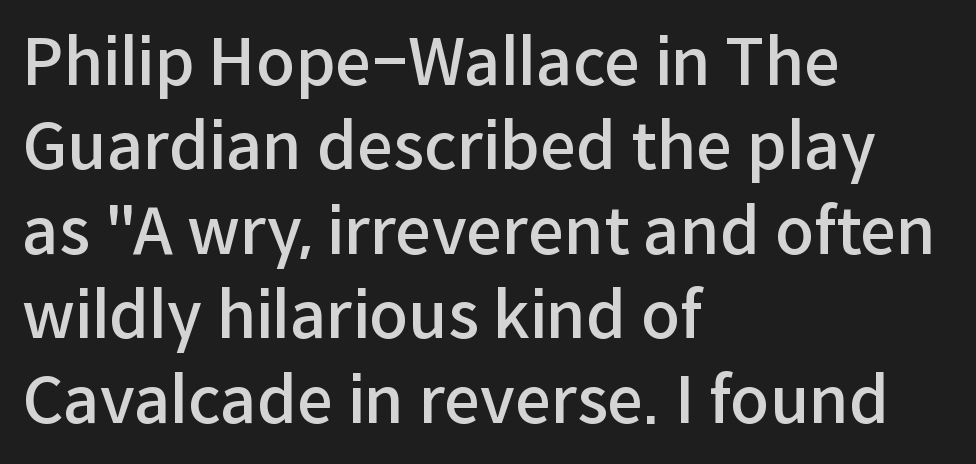
{"serif": "no", "italic": "no", "bold": "semi", "weight": "semibold", "width": "normal", "stroke_contrast": "low", "x_height": "medium", "monospaced": "no", "underline": "no", "align": "left", "line_spacing": "normal", "line_spacing_ratio": 1.32, "letter_spacing": "normal", "letter_spacing_em": 0.0, "glyph_px": 64}
